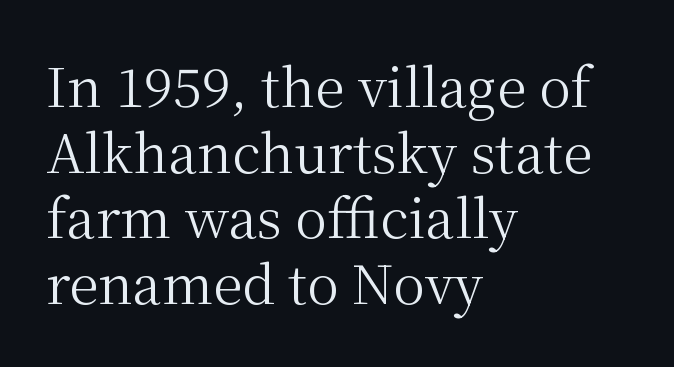
{"serif": "yes", "italic": "no", "bold": "no", "weight": "regular", "width": "normal", "stroke_contrast": "medium", "x_height": "medium", "monospaced": "no", "underline": "no", "align": "left", "line_spacing_ratio": 1.24, "letter_spacing": "normal", "letter_spacing_em": 0.0, "glyph_px": 53}
